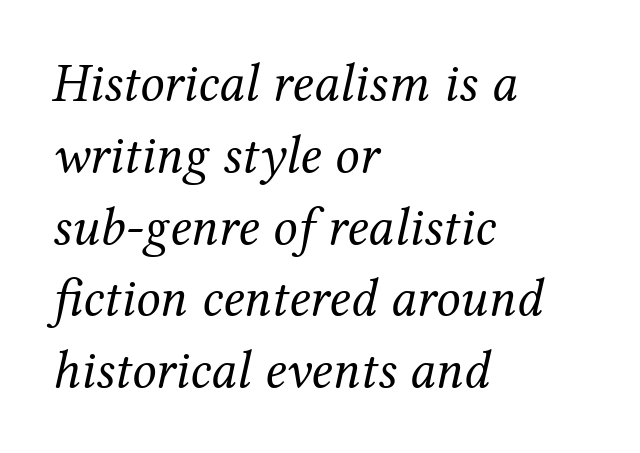
Q: Is the text bold? A: No.
Q: Is the text italic (slanted)? A: Yes, it leans right by about 12 degrees.
Q: Is the typeface a serif or a sans-serif typeface? A: Serif.
Q: Is the text underlined? A: No.
Q: How is the paragraph aligned? A: Left-aligned.
Q: Is the spacing between letters normal or unusually wide? A: Normal.
Q: Is the spacing between lines tight, normal or loose? A: Normal.
Q: Width (condensed, normal, or wide)? A: Normal.
Q: Stroke contrast? A: Medium.
Q: x-height? A: Medium.
Q: Monospaced? A: No.
